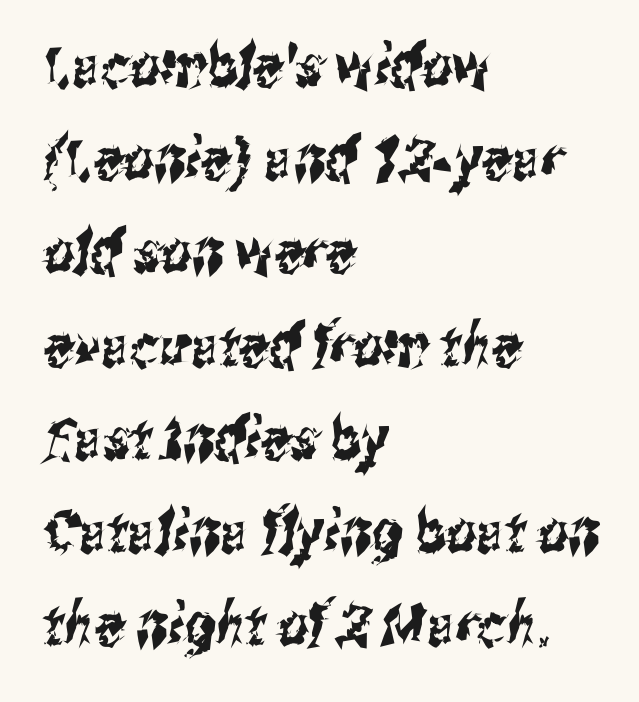
The image shows 59 px condensed sans-serif type; set left-aligned, normal line spacing (1.58x), normal letter spacing, not underlined; medium stroke contrast and a medium x-height.
